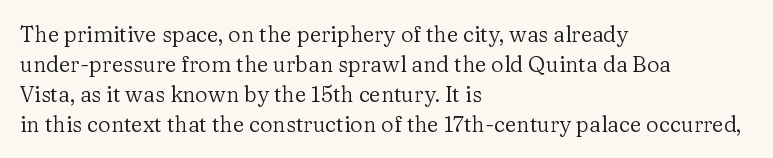
The image shows 22 px text type, upright; set left-aligned, normal line spacing (1.36x), normal letter spacing, not underlined.
